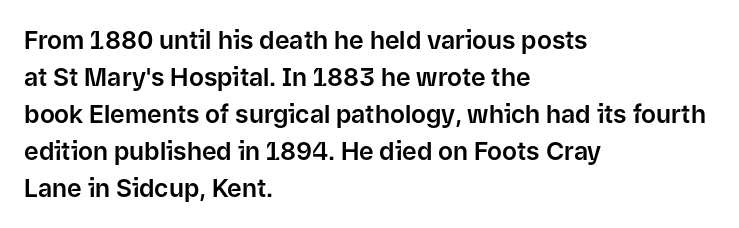
The space beneath each line is pristine and unruled. Compared with typical paragraphs, the rows here are spaced about the same. Notice how the passage keeps a crisp vertical edge on the left only. Short note: letters normally spaced.
